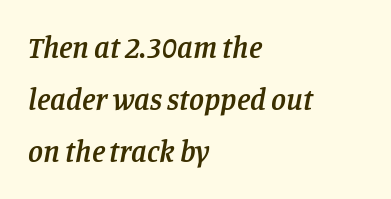
The image shows 30 px semibold serif type, italic (leaning right); set left-aligned, line spacing 1.74x, normal letter spacing, not underlined; low stroke contrast and a large x-height.
